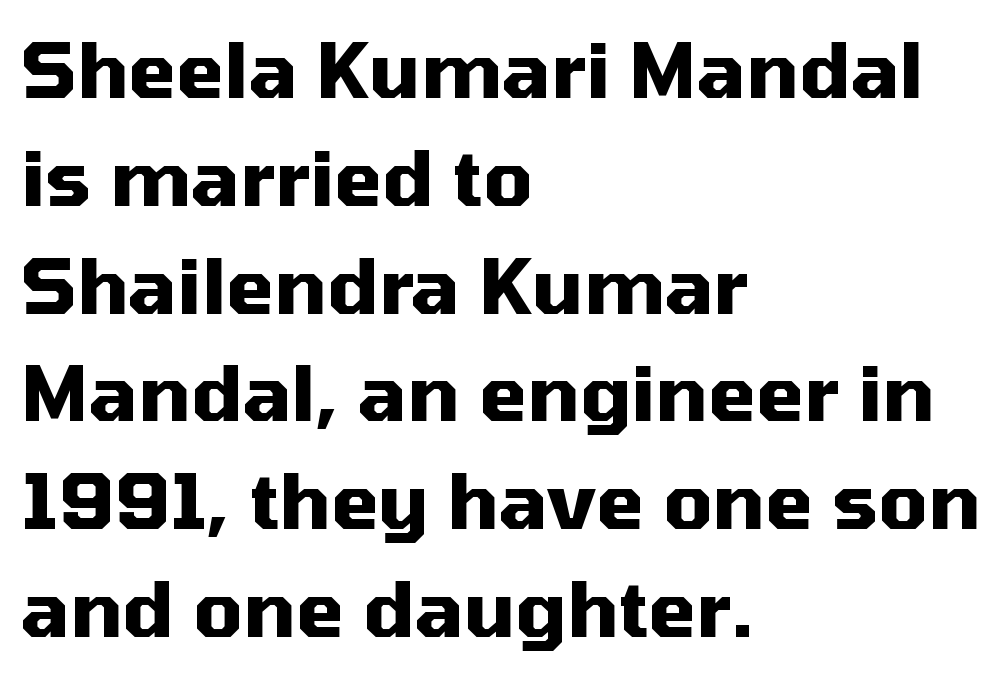
Q: Is the text bold? A: Yes.
Q: Is the text italic (slanted)? A: No, it is upright.
Q: Is the typeface a serif or a sans-serif typeface? A: Sans-serif.
Q: Is the text underlined? A: No.
Q: How is the paragraph aligned? A: Left-aligned.
Q: Is the spacing between letters normal or unusually wide? A: Normal.
Q: Is the spacing between lines tight, normal or loose? A: Normal.
Q: Width (condensed, normal, or wide)? A: Normal.
Q: Stroke contrast? A: Medium.
Q: x-height? A: Medium.
Q: Monospaced? A: No.
